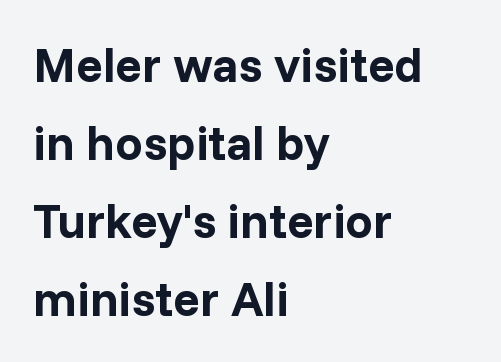
Q: Is the text bold? A: Yes.
Q: Is the text italic (slanted)? A: No, it is upright.
Q: Is the typeface a serif or a sans-serif typeface? A: Sans-serif.
Q: Is the text underlined? A: No.
Q: How is the paragraph aligned? A: Left-aligned.
Q: Is the spacing between letters normal or unusually wide? A: Normal.
Q: Is the spacing between lines tight, normal or loose? A: Normal.
Q: Width (condensed, normal, or wide)? A: Normal.
Q: Stroke contrast? A: Low.
Q: x-height? A: Medium.
Q: Monospaced? A: No.
